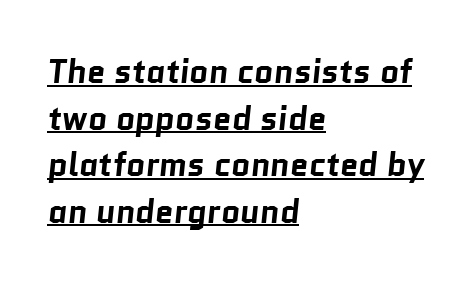
Nobody touched the tracking dial on this one. The passage is arranged the way most books set body copy — flush left. Note the varied advance widths — an 'i' is clearly narrower than an 'm'. Vertically, the passage feels balanced, rows spaced as you'd expect. Emphasis by weight is at full strength: bold.
